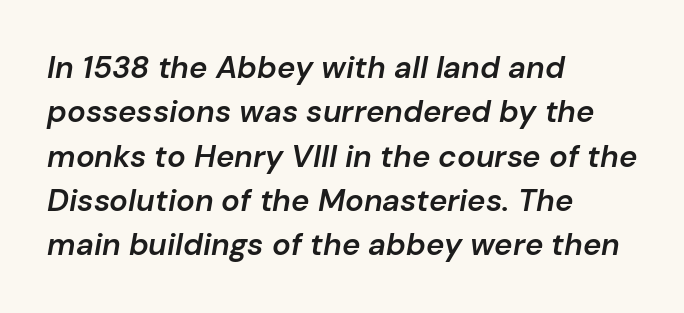
Q: Is the text bold? A: Semi-bold.
Q: Is the text italic (slanted)? A: Yes, it leans right by about 10 degrees.
Q: Is the text underlined? A: No.
Q: How is the paragraph aligned? A: Left-aligned.
Q: Is the spacing between letters normal or unusually wide? A: Normal.
Q: Is the spacing between lines tight, normal or loose? A: Normal.
Q: Width (condensed, normal, or wide)? A: Normal.
Q: Stroke contrast? A: Low.
Q: x-height? A: Medium.
Q: Monospaced? A: No.
